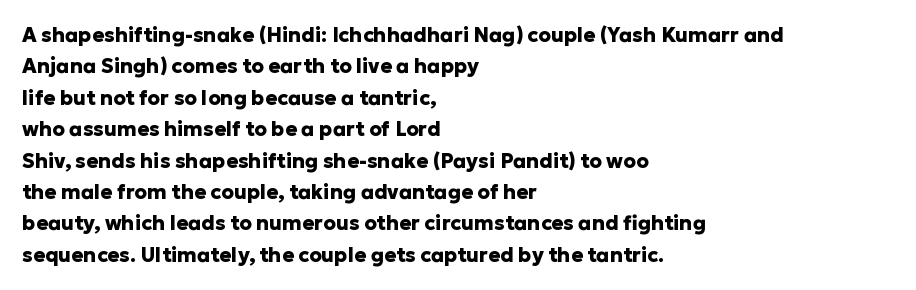
Q: Is the text bold? A: Yes.
Q: Is the text italic (slanted)? A: No, it is upright.
Q: Is the text underlined? A: No.
Q: How is the paragraph aligned? A: Left-aligned.
Q: Is the spacing between letters normal or unusually wide? A: Normal.
Q: Is the spacing between lines tight, normal or loose? A: Normal.
